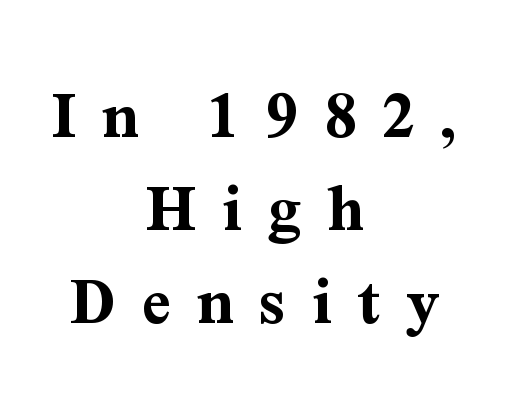
The image shows 71 px bold serif type, upright; set centered, normal line spacing (1.31x), unusually wide letter spacing (+0.36 em), not underlined; medium stroke contrast and a medium x-height.
